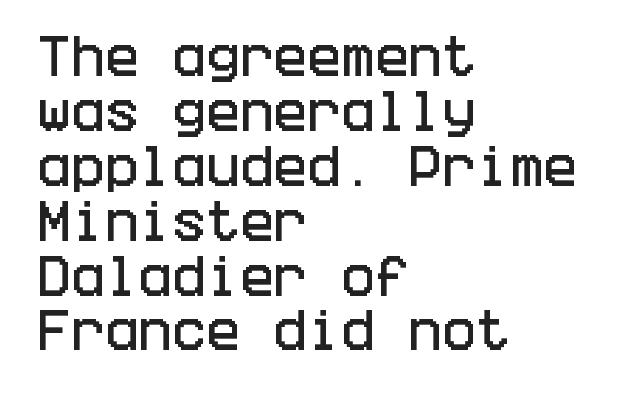
Q: Is the text italic (slanted)? A: No, it is upright.
Q: Is the typeface a serif or a sans-serif typeface? A: Sans-serif.
Q: Is the text underlined? A: No.
Q: How is the paragraph aligned? A: Left-aligned.
Q: Is the spacing between letters normal or unusually wide? A: Normal.
Q: Width (condensed, normal, or wide)? A: Condensed.
Q: Stroke contrast? A: Low.
Q: x-height? A: Large.
